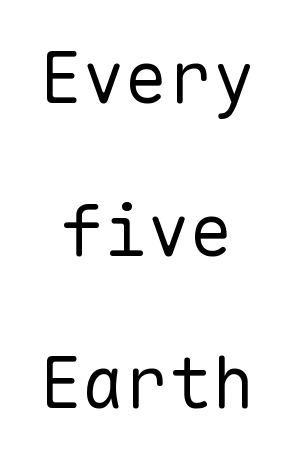
The image shows 72 px regular-weight sans-serif type, upright, monospaced; set centered, loose line spacing (2.12x), normal letter spacing, not underlined; low stroke contrast and a medium x-height.
